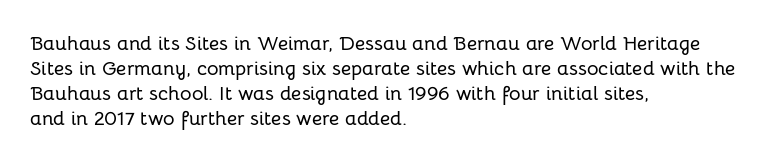
The image shows 20 px text type, upright; set left-aligned, normal line spacing (1.25x), normal letter spacing, not underlined.
